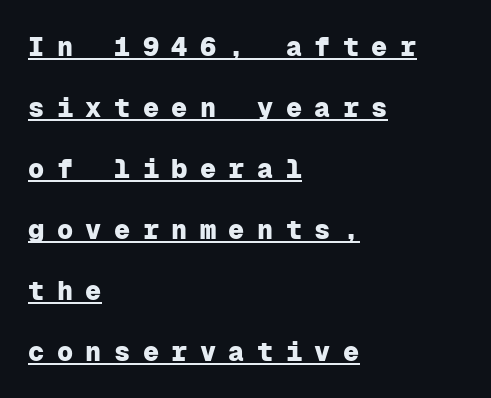
The image shows 27 px bold type, upright; set left-aligned, loose line spacing (2.26x), unusually wide letter spacing (+0.46 em), underlined.
